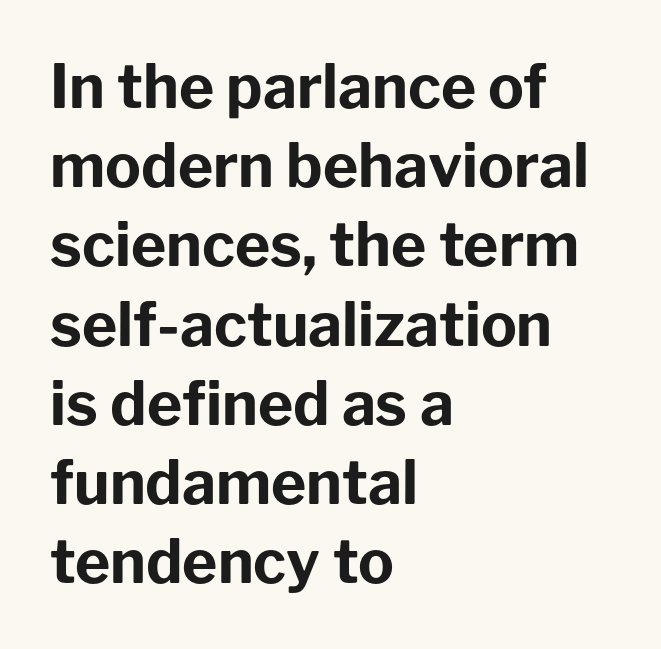
{"serif": "no", "italic": "no", "bold": "yes", "weight": "bold", "width": "normal", "stroke_contrast": "low", "x_height": "medium", "monospaced": "no", "underline": "no", "align": "left", "line_spacing": "normal", "line_spacing_ratio": 1.32, "letter_spacing": "normal", "letter_spacing_em": 0.0, "glyph_px": 60}
